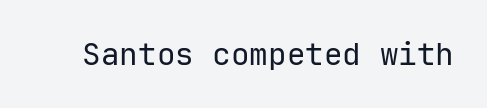
Q: Is the text bold? A: No.
Q: Is the text italic (slanted)? A: No, it is upright.
Q: Is the typeface a serif or a sans-serif typeface? A: Sans-serif.
Q: Is the text underlined? A: No.
Q: Is the spacing between letters normal or unusually wide? A: Normal.
Q: Width (condensed, normal, or wide)? A: Normal.
Q: Stroke contrast? A: Low.
Q: x-height? A: Medium.
Q: Monospaced? A: Yes.
